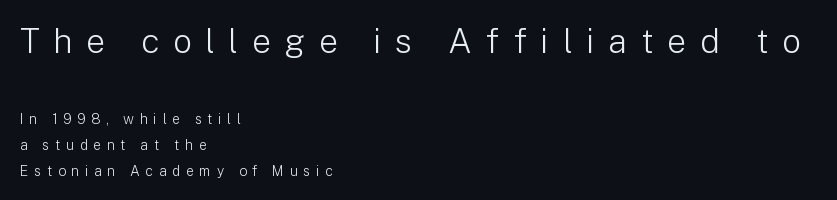
{"serif": "no", "italic": "no", "bold": "no", "weight": "light", "width": "normal", "stroke_contrast": "low", "x_height": "medium", "monospaced": "no", "underline": "no", "align": "left", "line_spacing_ratio": 1.85, "letter_spacing": "wide", "letter_spacing_em": 0.4, "larger_block": "first", "size_ratio": 2.43, "glyph_px": 34}
